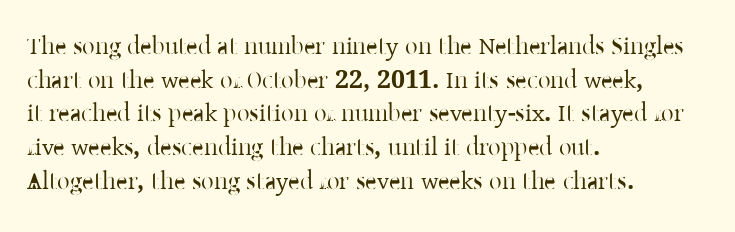
The image shows 25 px text type, upright; set left-aligned, normal line spacing (1.35x), normal letter spacing, not underlined.
